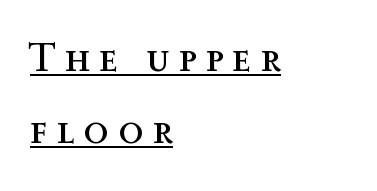
Q: Is the text bold? A: No.
Q: Is the text italic (slanted)? A: No, it is upright.
Q: Is the text underlined? A: Yes.
Q: How is the paragraph aligned? A: Left-aligned.
Q: Is the spacing between letters normal or unusually wide? A: Unusually wide.
Q: Width (condensed, normal, or wide)? A: Normal.
Q: x-height? A: Medium.
Q: Monospaced? A: No.
